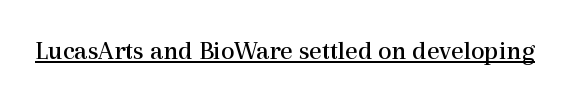
{"italic": "no", "bold": "no", "underline": "yes", "letter_spacing": "normal", "letter_spacing_em": 0.0, "glyph_px": 27}
